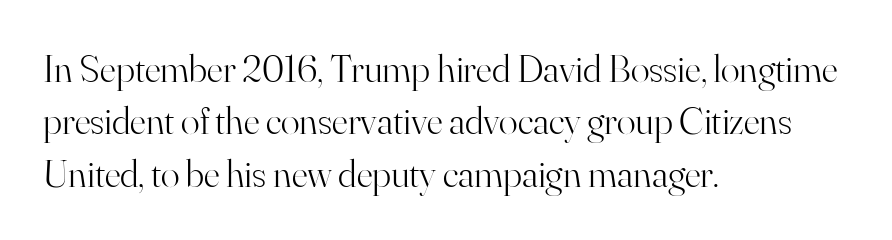
The image shows 39 px light serif type, upright; set left-aligned, normal line spacing (1.34x), normal letter spacing, not underlined; high stroke contrast and a small x-height.
